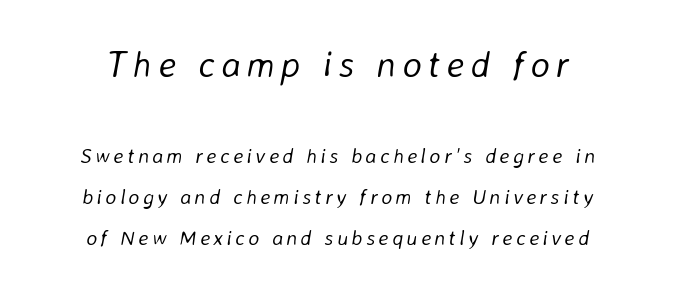
{"italic": "yes", "lean": "right", "slant_degrees": 8, "bold": "no", "weight": "light", "width": "normal", "stroke_contrast": "low", "x_height": "medium", "monospaced": "no", "underline": "no", "align": "center", "line_spacing": "loose", "line_spacing_ratio": 1.96, "larger_block": "first", "size_ratio": 1.76, "glyph_px": 37}
